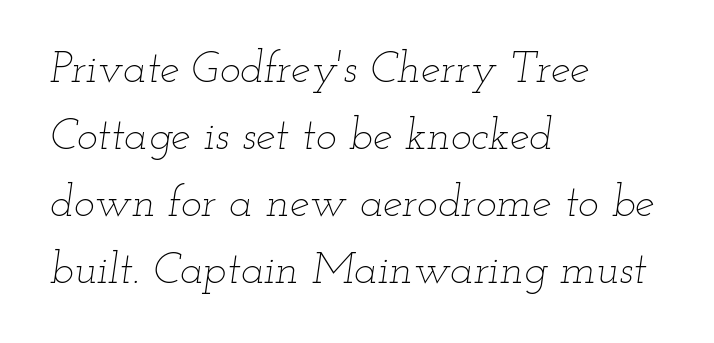
The image shows 44 px thin, wide type, italic (leaning right); set left-aligned, normal line spacing (1.52x), normal letter spacing, not underlined; low stroke contrast and a small x-height.
